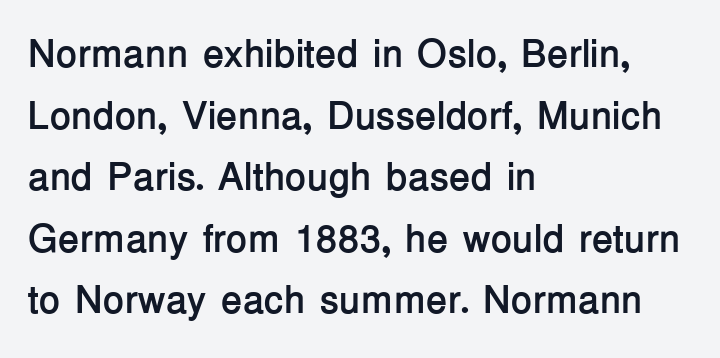
The image shows 39 px semibold sans-serif type, upright; set left-aligned, normal line spacing (1.58x), normal letter spacing, not underlined; low stroke contrast and a medium x-height.
